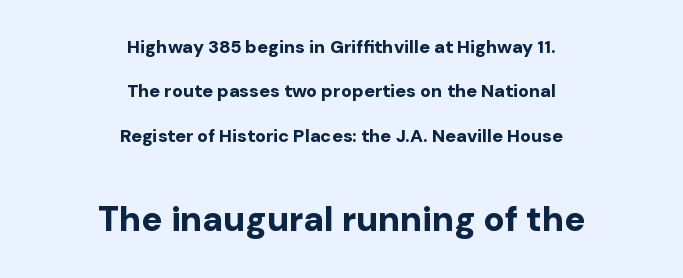
{"serif": "no", "italic": "no", "bold": "yes", "weight": "bold", "width": "normal", "stroke_contrast": "low", "x_height": "medium", "monospaced": "no", "underline": "no", "align": "center", "line_spacing": "loose", "line_spacing_ratio": 2.47, "letter_spacing": "normal", "letter_spacing_em": 0.0, "larger_block": "second", "size_ratio": 1.94, "glyph_px": 35}
